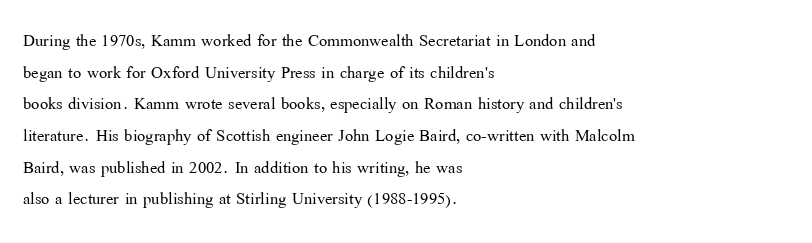
Q: Is the text bold? A: No.
Q: Is the text italic (slanted)? A: No, it is upright.
Q: Is the text underlined? A: No.
Q: How is the paragraph aligned? A: Left-aligned.
Q: Is the spacing between letters normal or unusually wide? A: Normal.
Q: Is the spacing between lines tight, normal or loose? A: Normal.
